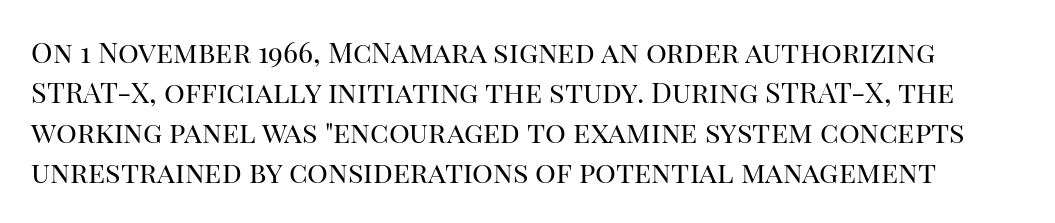
The image shows 29 px regular-weight serif type, upright; set normal line spacing (1.38x), normal letter spacing, not underlined; high stroke contrast and a large x-height.
